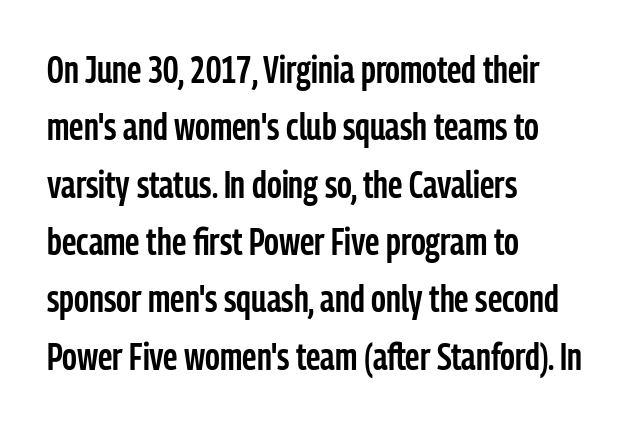
The image shows 37 px semibold, condensed sans-serif type, upright; set left-aligned, normal line spacing (1.55x), normal letter spacing, not underlined; low stroke contrast and a medium x-height.
